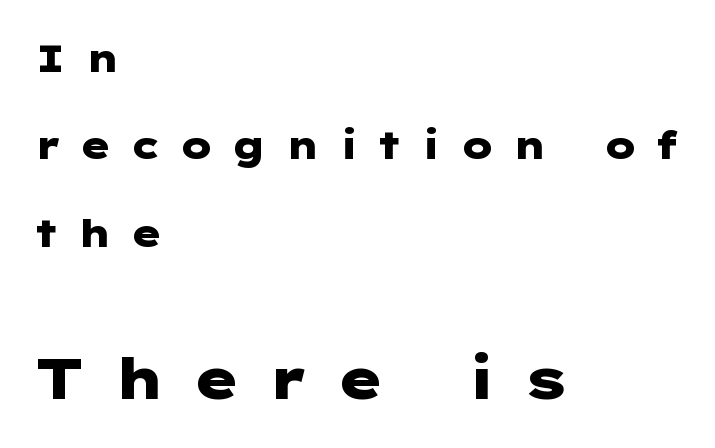
{"serif": "no", "italic": "no", "bold": "yes", "weight": "heavy", "width": "wide", "stroke_contrast": "low", "x_height": "medium", "underline": "no", "align": "left", "line_spacing": "loose", "line_spacing_ratio": 2.3, "letter_spacing": "wide", "letter_spacing_em": 0.47, "larger_block": "second", "size_ratio": 1.5, "glyph_px": 57}
